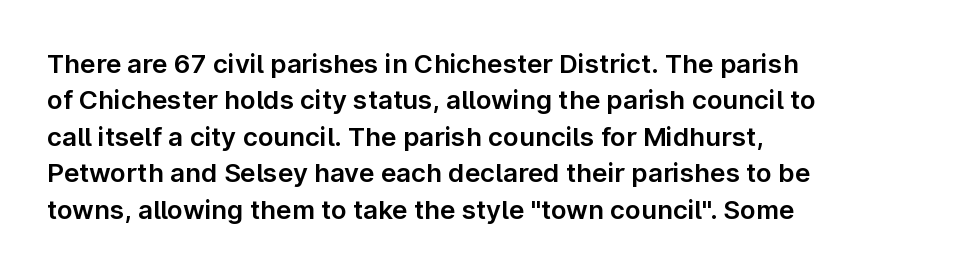
The image shows 26 px text type, upright; set left-aligned, normal line spacing (1.4x), normal letter spacing, not underlined.
